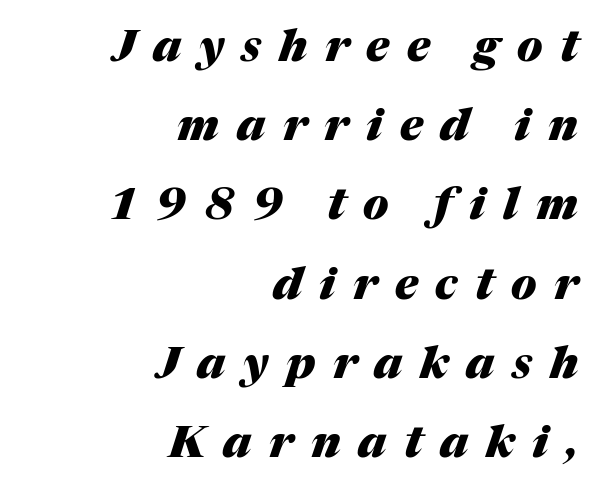
This sample is right-justified, so line beginnings fall wherever the words allow. Characters follow at a spacing far wider than the type designer built in. The face used here has the dense, thick strokes of a bold. If you drew a line through each stem, it would be angled. Lines of text with bare space underneath.
